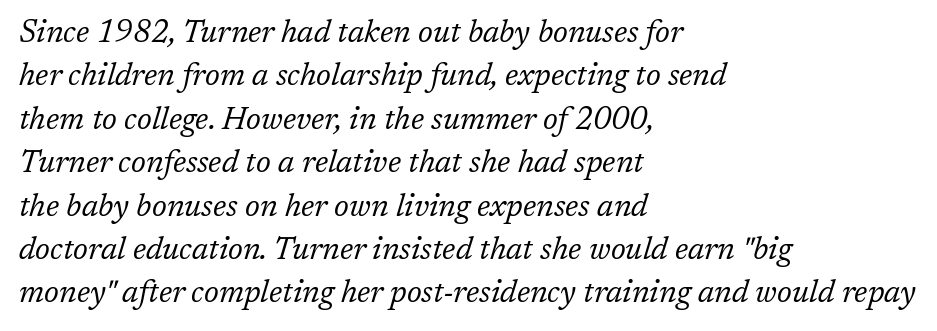
This rendering employs a face with finishing strokes, i.e., a serif. Spacing verdict: proportional, widths tailored to each character. Stroke mass is kept to a normal reading level or below. Short note: letters normally spaced.
